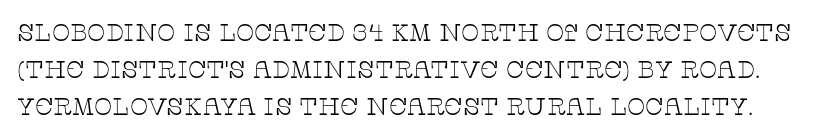
Q: Is the text bold? A: No.
Q: Is the text italic (slanted)? A: No, it is upright.
Q: Is the text underlined? A: No.
Q: Is the spacing between letters normal or unusually wide? A: Normal.
Q: Is the spacing between lines tight, normal or loose? A: Normal.
